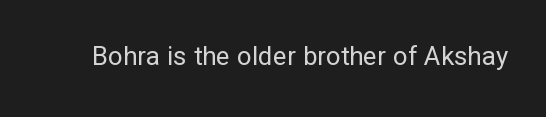
{"italic": "no", "bold": "no", "underline": "no", "letter_spacing": "normal", "letter_spacing_em": 0.0, "glyph_px": 26}
